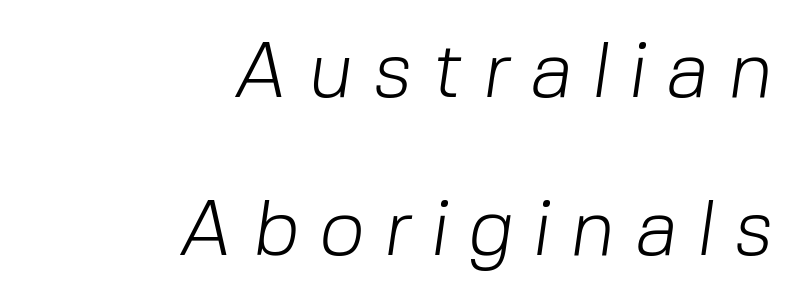
Q: Is the text bold? A: No.
Q: Is the typeface a serif or a sans-serif typeface? A: Sans-serif.
Q: Is the text underlined? A: No.
Q: How is the paragraph aligned? A: Right-aligned.
Q: Is the spacing between letters normal or unusually wide? A: Unusually wide.
Q: Is the spacing between lines tight, normal or loose? A: Loose.
Q: Width (condensed, normal, or wide)? A: Normal.
Q: Stroke contrast? A: Low.
Q: x-height? A: Medium.
Q: Monospaced? A: No.
